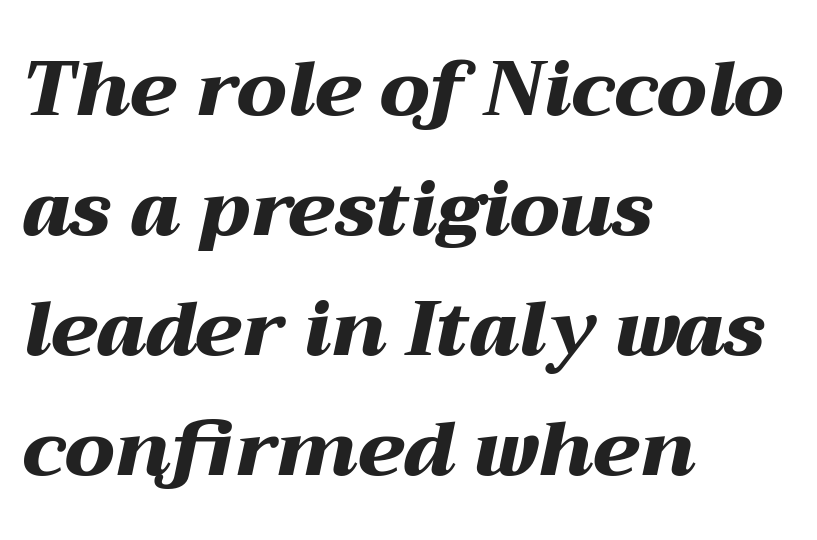
Q: Is the text bold? A: Yes.
Q: Is the text italic (slanted)? A: Yes, it leans right by about 12 degrees.
Q: Is the text underlined? A: No.
Q: How is the paragraph aligned? A: Left-aligned.
Q: Is the spacing between letters normal or unusually wide? A: Normal.
Q: Is the spacing between lines tight, normal or loose? A: Normal.
Q: Width (condensed, normal, or wide)? A: Wide.
Q: Stroke contrast? A: Medium.
Q: x-height? A: Medium.
Q: Monospaced? A: No.
